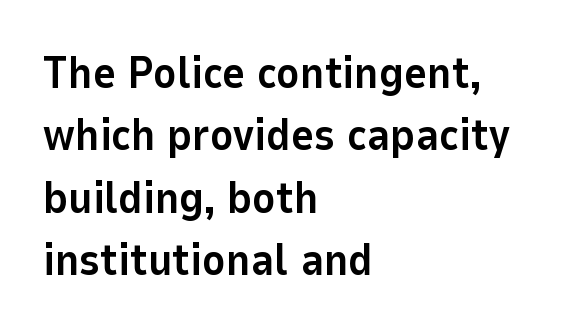
Q: Is the text bold? A: Yes.
Q: Is the text italic (slanted)? A: No, it is upright.
Q: Is the typeface a serif or a sans-serif typeface? A: Sans-serif.
Q: Is the text underlined? A: No.
Q: How is the paragraph aligned? A: Left-aligned.
Q: Is the spacing between letters normal or unusually wide? A: Normal.
Q: Is the spacing between lines tight, normal or loose? A: Normal.
Q: Width (condensed, normal, or wide)? A: Normal.
Q: Stroke contrast? A: Low.
Q: x-height? A: Medium.
Q: Monospaced? A: No.
